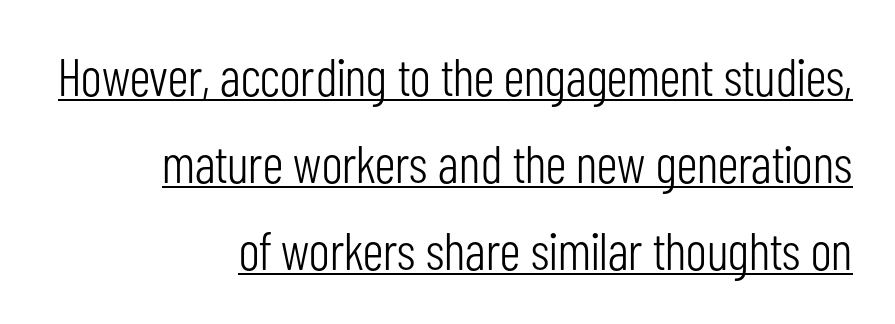
The image shows 53 px light, condensed sans-serif type, upright; set right-aligned, normal line spacing (1.64x), normal letter spacing, underlined; low stroke contrast and a medium x-height.
